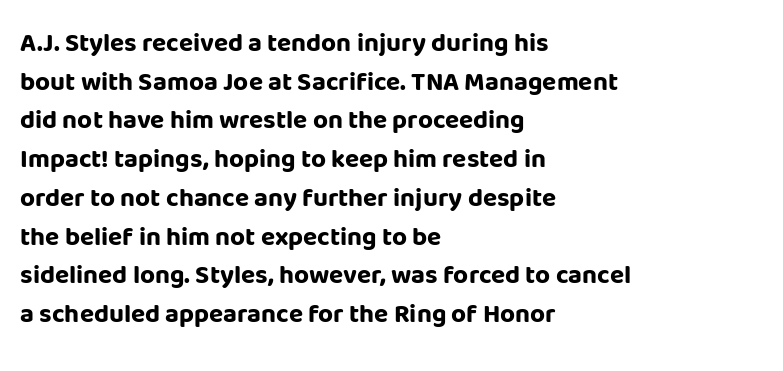
Q: Is the text bold? A: Yes.
Q: Is the text italic (slanted)? A: No, it is upright.
Q: Is the text underlined? A: No.
Q: How is the paragraph aligned? A: Left-aligned.
Q: Is the spacing between letters normal or unusually wide? A: Normal.
Q: Is the spacing between lines tight, normal or loose? A: Normal.
